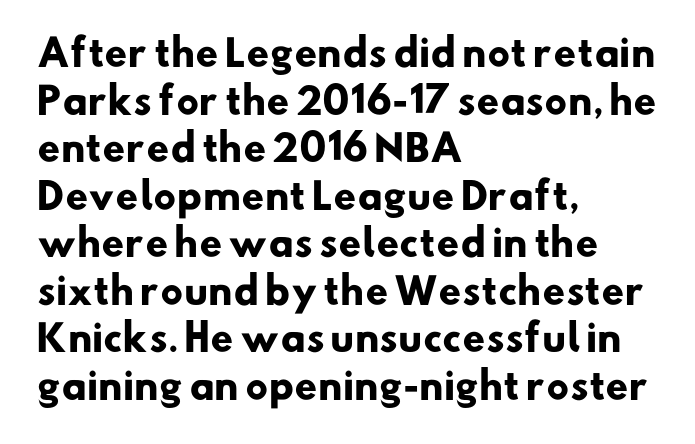
Q: Is the text bold? A: Yes.
Q: Is the typeface a serif or a sans-serif typeface? A: Sans-serif.
Q: Is the text underlined? A: No.
Q: How is the paragraph aligned? A: Left-aligned.
Q: Is the spacing between letters normal or unusually wide? A: Normal.
Q: Is the spacing between lines tight, normal or loose? A: Normal.
Q: Width (condensed, normal, or wide)? A: Normal.
Q: Stroke contrast? A: Low.
Q: x-height? A: Small.
Q: Monospaced? A: No.
